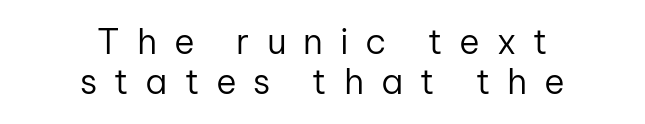
The image shows 35 px regular-weight sans-serif type, upright; set centered, tight line spacing (1.15x), unusually wide letter spacing (+0.48 em), not underlined; low stroke contrast and a medium x-height.
